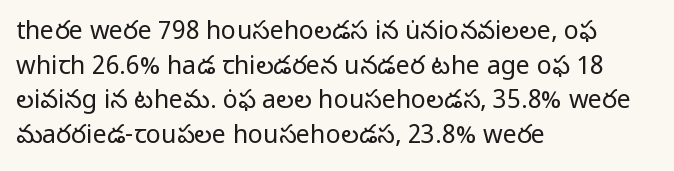
Q: Is the text bold? A: No.
Q: Is the text italic (slanted)? A: No, it is upright.
Q: Is the text underlined? A: No.
Q: How is the paragraph aligned? A: Left-aligned.
Q: Is the spacing between letters normal or unusually wide? A: Normal.
Q: Is the spacing between lines tight, normal or loose? A: Normal.
